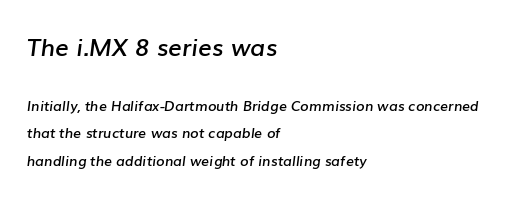
The image shows 24 px text type, italic (leaning right); set left-aligned, loose line spacing (1.98x), normal letter spacing, not underlined; the first (top) block is 1.71x larger.
